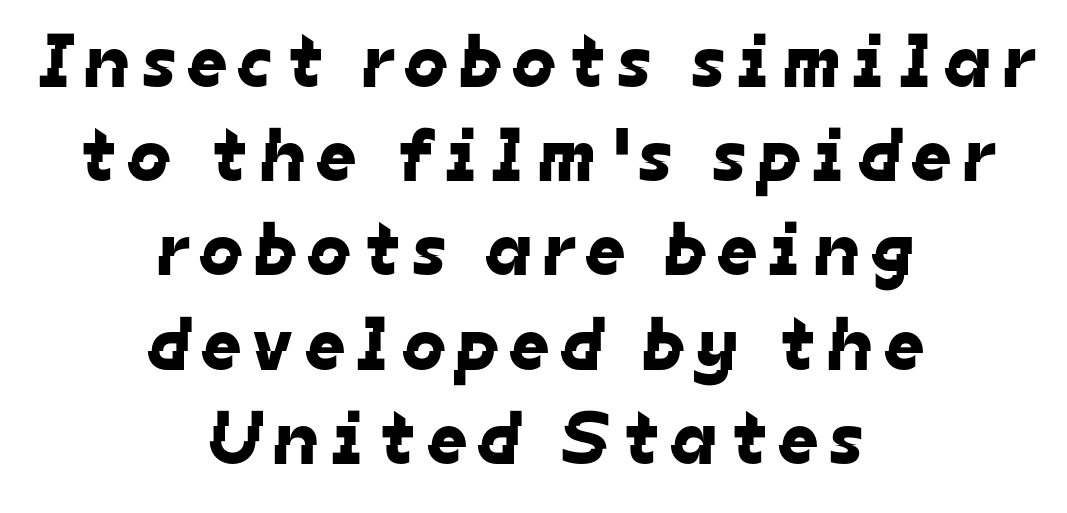
Q: Is the typeface a serif or a sans-serif typeface? A: Sans-serif.
Q: Is the text underlined? A: No.
Q: How is the paragraph aligned? A: Centered.
Q: Width (condensed, normal, or wide)? A: Normal.
Q: Stroke contrast? A: Low.
Q: x-height? A: Medium.
Q: Monospaced? A: No.
